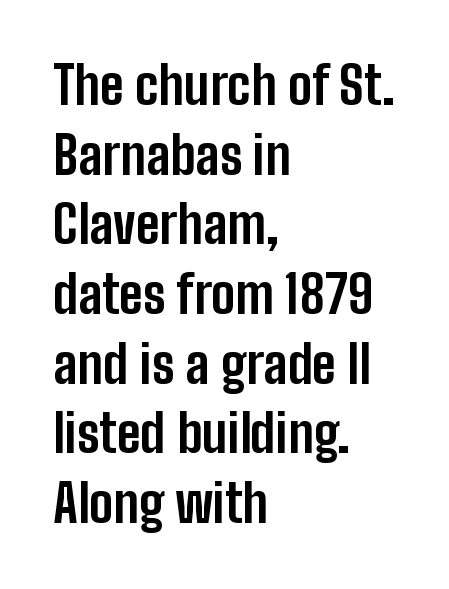
The image shows 52 px bold, condensed sans-serif type, upright; set left-aligned, normal line spacing (1.34x), normal letter spacing, not underlined; low stroke contrast and a medium x-height.
